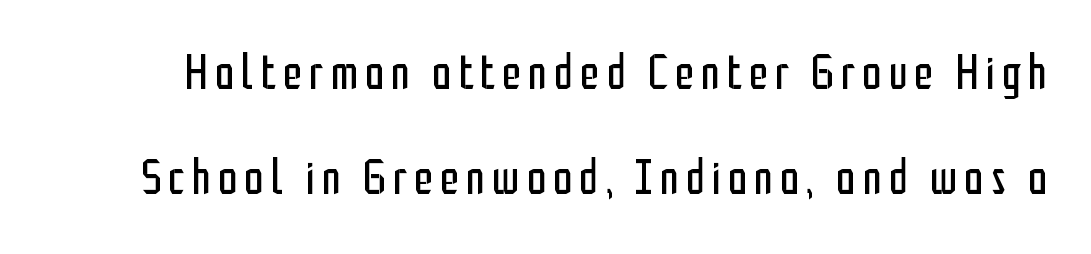
{"serif": "no", "italic": "no", "bold": "no", "weight": "regular", "width": "condensed", "stroke_contrast": "low", "x_height": "medium", "monospaced": "no", "underline": "no", "line_spacing": "loose", "line_spacing_ratio": 2.15, "glyph_px": 49}
